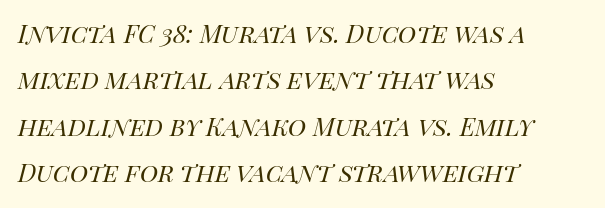
Unmarked baselines from the first word to the last. Short note: letters normally spaced. Horizontal alignment here is leftward, the default for most running prose. Reading down the column, the eye jumps a familiar distance to each next line. Each letter keeps its own natural width here, so spacing adapts to shape.
